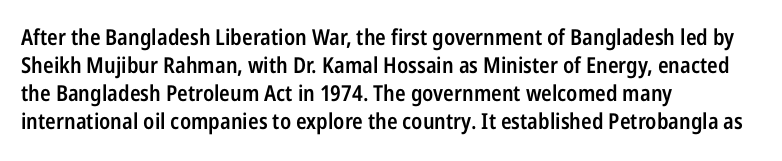
Q: Is the text bold? A: Semi-bold.
Q: Is the text italic (slanted)? A: No, it is upright.
Q: Is the text underlined? A: No.
Q: How is the paragraph aligned? A: Left-aligned.
Q: Is the spacing between letters normal or unusually wide? A: Normal.
Q: Is the spacing between lines tight, normal or loose? A: Normal.
